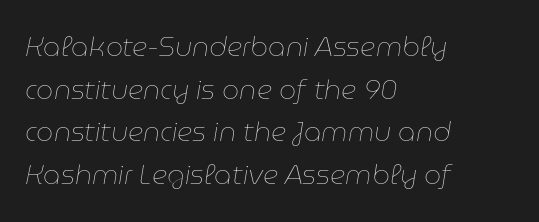
The image shows 27 px text type, italic (leaning right); set left-aligned, normal line spacing (1.58x), normal letter spacing, not underlined.
